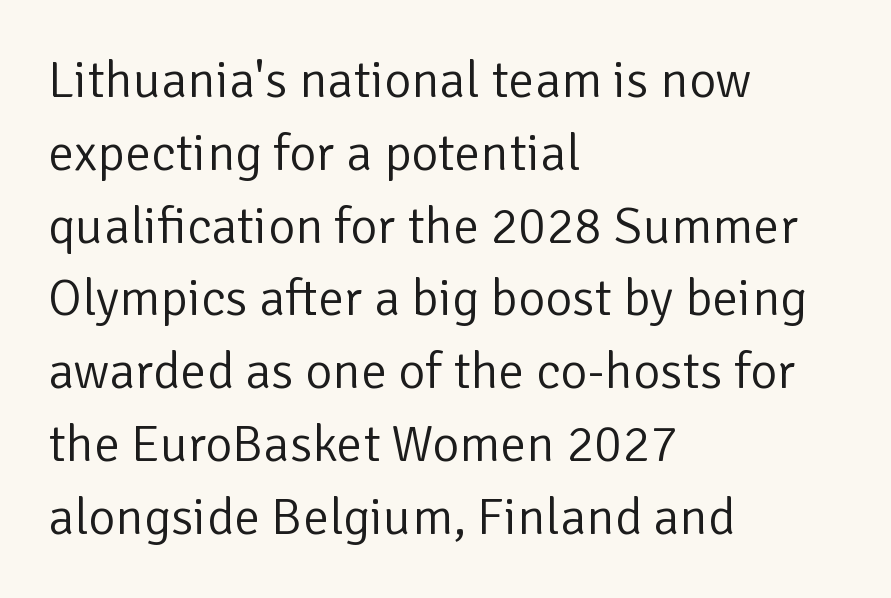
The image shows 52 px light sans-serif type, upright; set left-aligned, normal line spacing (1.4x), normal letter spacing, not underlined; low stroke contrast and a medium x-height.
